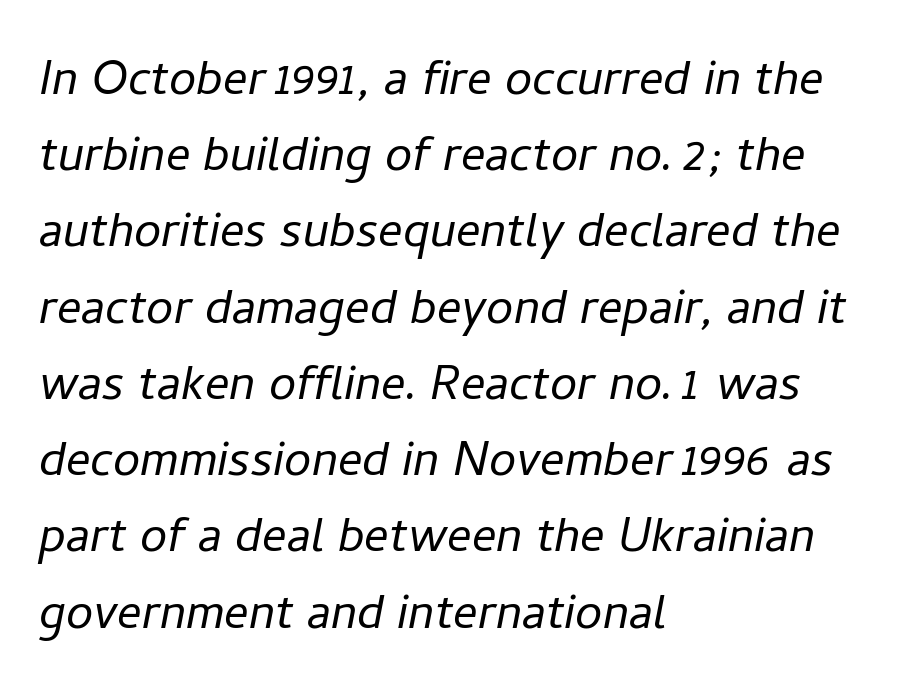
The image shows 61 px light type, italic (leaning right); set left-aligned, normal line spacing (1.25x), normal letter spacing, not underlined; low stroke contrast and a medium x-height.
